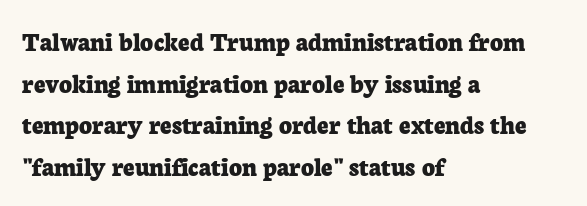
The image shows 28 px bold serif type, upright; set left-aligned, normal line spacing (1.49x), normal letter spacing, not underlined; low stroke contrast and a medium x-height.
